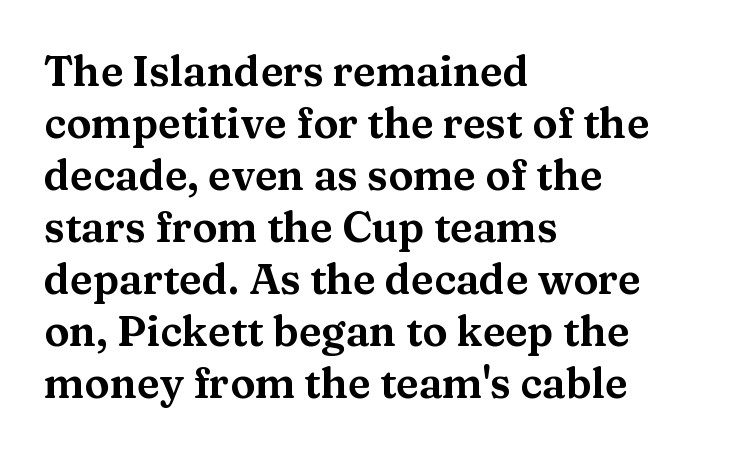
{"serif": "yes", "italic": "no", "width": "wide", "stroke_contrast": "medium", "x_height": "medium", "monospaced": "no", "underline": "no", "align": "left", "line_spacing_ratio": 1.24, "letter_spacing": "normal", "letter_spacing_em": 0.0, "glyph_px": 42}
